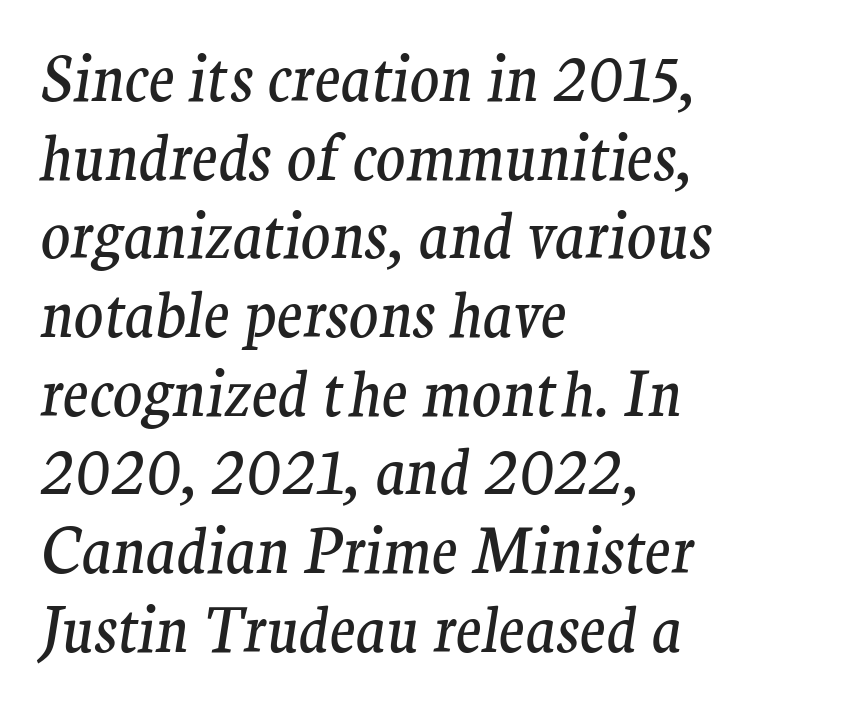
Q: Is the text bold? A: No.
Q: Is the text italic (slanted)? A: Yes, it leans right by about 9 degrees.
Q: Is the typeface a serif or a sans-serif typeface? A: Serif.
Q: Is the text underlined? A: No.
Q: How is the paragraph aligned? A: Left-aligned.
Q: Is the spacing between letters normal or unusually wide? A: Normal.
Q: Is the spacing between lines tight, normal or loose? A: Normal.
Q: Width (condensed, normal, or wide)? A: Normal.
Q: Stroke contrast? A: Medium.
Q: x-height? A: Medium.
Q: Monospaced? A: No.
